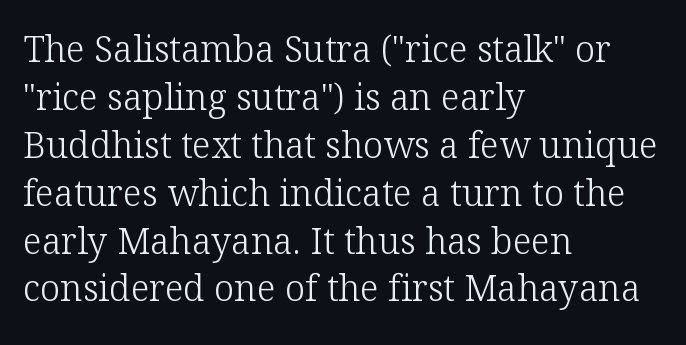
The image shows 36 px light serif type, upright; set left-aligned, normal line spacing (1.33x), normal letter spacing, not underlined; low stroke contrast and a medium x-height.
